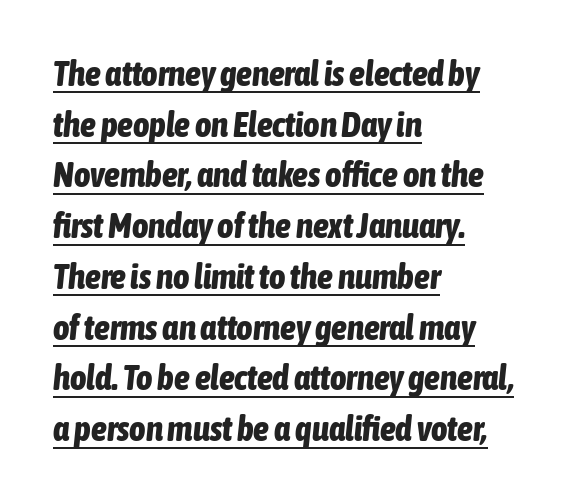
{"italic": "yes", "lean": "right", "slant_degrees": 6, "bold": "yes", "weight": "bold", "width": "condensed", "stroke_contrast": "low", "x_height": "medium", "monospaced": "no", "underline": "yes", "align": "left", "line_spacing": "normal", "line_spacing_ratio": 1.45, "letter_spacing": "normal", "letter_spacing_em": 0.0, "glyph_px": 35}
